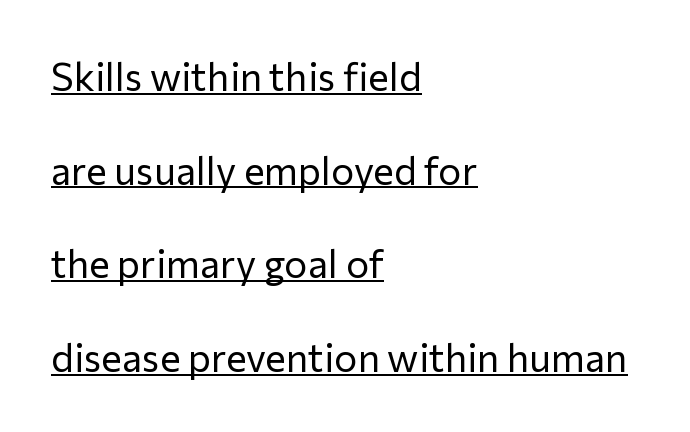
{"serif": "no", "italic": "no", "bold": "no", "weight": "regular", "width": "normal", "stroke_contrast": "low", "x_height": "medium", "monospaced": "no", "underline": "yes", "align": "left", "line_spacing": "loose", "line_spacing_ratio": 2.4, "letter_spacing": "normal", "letter_spacing_em": 0.0, "glyph_px": 39}
